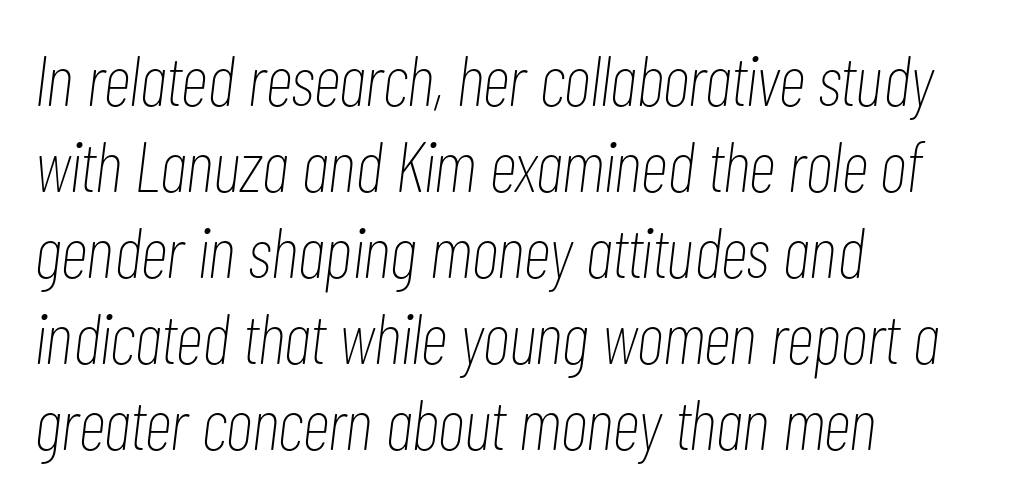
Q: Is the text bold? A: No.
Q: Is the text italic (slanted)? A: Yes, it leans right by about 7 degrees.
Q: Is the text underlined? A: No.
Q: How is the paragraph aligned? A: Left-aligned.
Q: Is the spacing between letters normal or unusually wide? A: Normal.
Q: Width (condensed, normal, or wide)? A: Condensed.
Q: Stroke contrast? A: Low.
Q: x-height? A: Medium.
Q: Monospaced? A: No.
